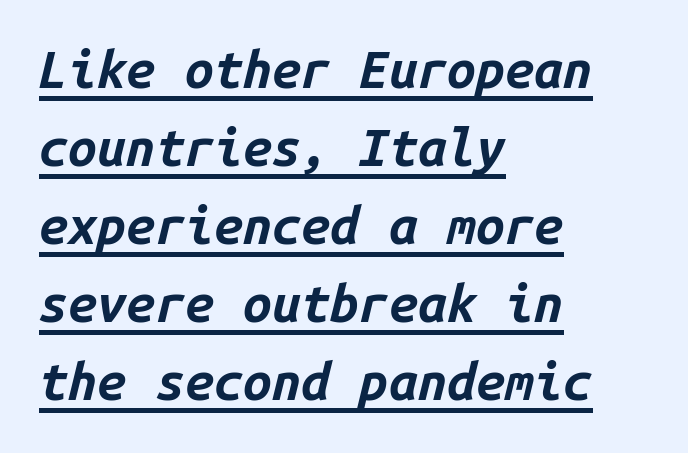
Q: Is the text bold? A: Yes.
Q: Is the text italic (slanted)? A: Yes, it leans right by about 14 degrees.
Q: Is the text underlined? A: Yes.
Q: How is the paragraph aligned? A: Left-aligned.
Q: Is the spacing between letters normal or unusually wide? A: Normal.
Q: Is the spacing between lines tight, normal or loose? A: Normal.
Q: Width (condensed, normal, or wide)? A: Normal.
Q: Stroke contrast? A: Low.
Q: x-height? A: Medium.
Q: Monospaced? A: Yes.
